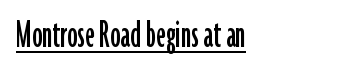
{"serif": "no", "italic": "no", "width": "condensed", "stroke_contrast": "low", "x_height": "medium", "monospaced": "no", "underline": "yes", "align": "left", "letter_spacing": "normal", "letter_spacing_em": 0.0, "glyph_px": 41}
